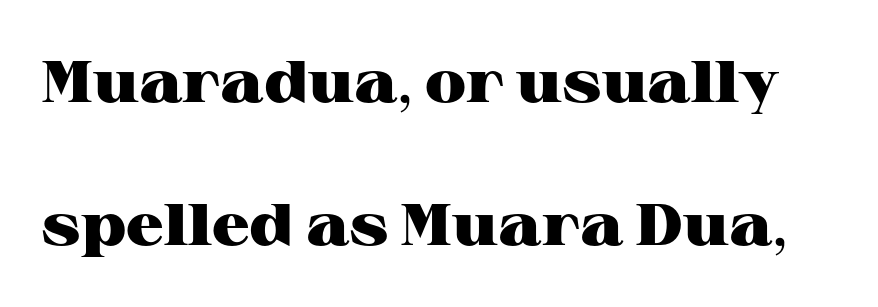
{"serif": "yes", "italic": "no", "bold": "yes", "weight": "heavy", "width": "wide", "stroke_contrast": "high", "x_height": "medium", "monospaced": "no", "underline": "no", "line_spacing": "loose", "line_spacing_ratio": 2.43, "letter_spacing": "normal", "letter_spacing_em": 0.0, "glyph_px": 59}
